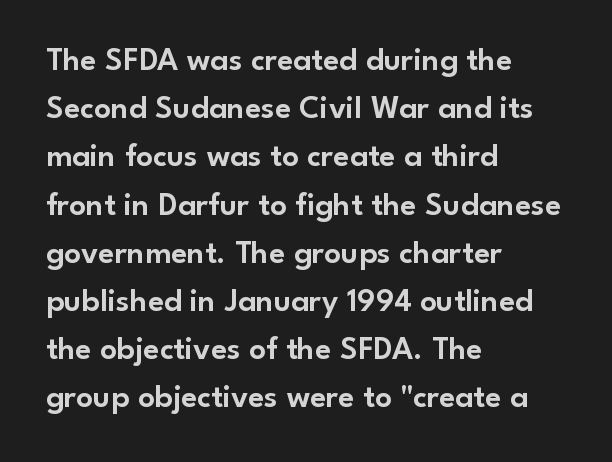
{"serif": "no", "italic": "no", "width": "normal", "stroke_contrast": "low", "x_height": "small", "monospaced": "no", "underline": "no", "align": "left", "line_spacing": "normal", "line_spacing_ratio": 1.46, "letter_spacing": "normal", "letter_spacing_em": 0.0, "glyph_px": 33}
